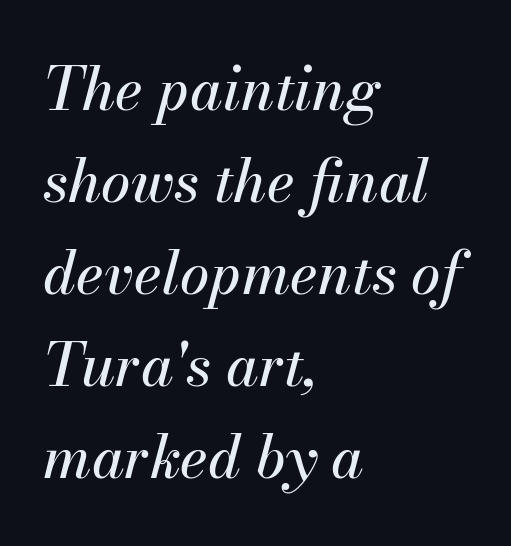
Q: Is the text italic (slanted)? A: Yes, it leans right by about 13 degrees.
Q: Is the text underlined? A: No.
Q: How is the paragraph aligned? A: Left-aligned.
Q: Is the spacing between letters normal or unusually wide? A: Normal.
Q: Is the spacing between lines tight, normal or loose? A: Normal.
Q: Width (condensed, normal, or wide)? A: Normal.
Q: Stroke contrast? A: Medium.
Q: x-height? A: Small.
Q: Monospaced? A: No.
